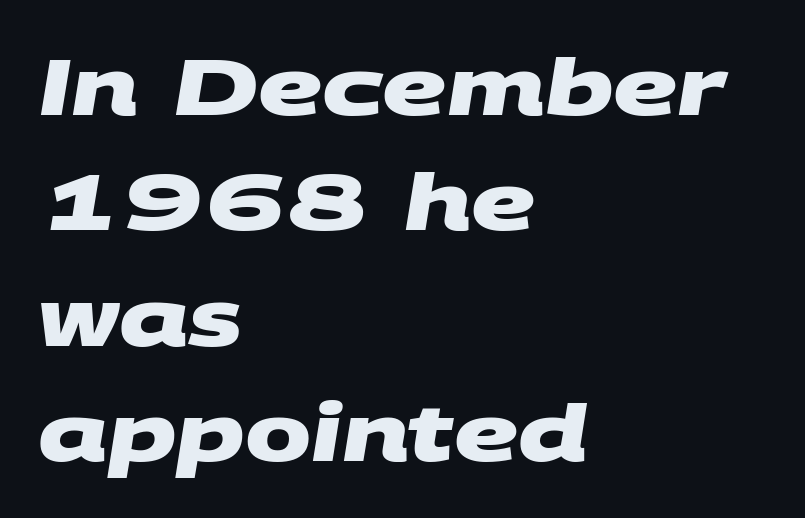
{"serif": "no", "bold": "yes", "weight": "heavy", "width": "wide", "stroke_contrast": "medium", "x_height": "large", "monospaced": "no", "underline": "no", "align": "left", "line_spacing": "normal", "line_spacing_ratio": 1.46, "letter_spacing": "normal", "letter_spacing_em": 0.0, "glyph_px": 79}
